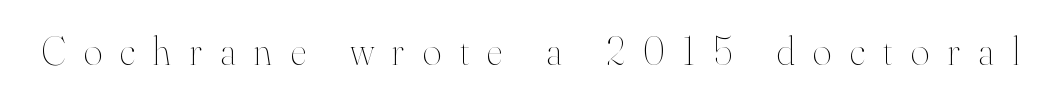
The image shows 40 px thin type, upright; set unusually wide letter spacing (+0.46 em), not underlined; high stroke contrast and a small x-height.
